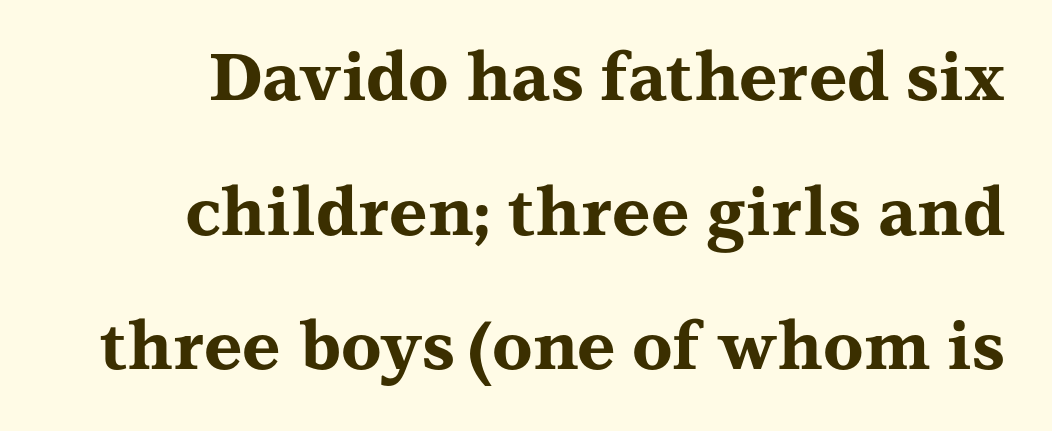
Spacing verdict: proportional, widths tailored to each character. Vertical spacing — loose. The strip under each line holds only bare page. These lines carry a lot of weight — the face is fully bold.
